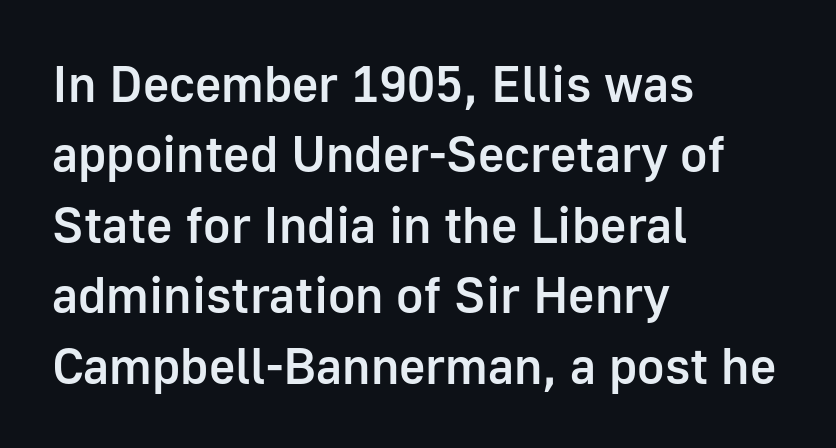
Q: Is the text bold? A: Semi-bold.
Q: Is the text italic (slanted)? A: No, it is upright.
Q: Is the typeface a serif or a sans-serif typeface? A: Sans-serif.
Q: Is the text underlined? A: No.
Q: How is the paragraph aligned? A: Left-aligned.
Q: Is the spacing between letters normal or unusually wide? A: Normal.
Q: Is the spacing between lines tight, normal or loose? A: Normal.
Q: Width (condensed, normal, or wide)? A: Normal.
Q: Stroke contrast? A: Low.
Q: x-height? A: Medium.
Q: Monospaced? A: No.
